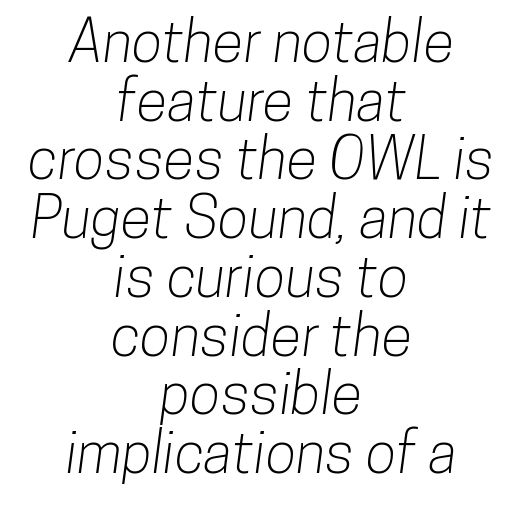
The image shows 57 px condensed sans-serif type; set centered, tight line spacing (1.03x), normal letter spacing, not underlined; low stroke contrast and a medium x-height.
